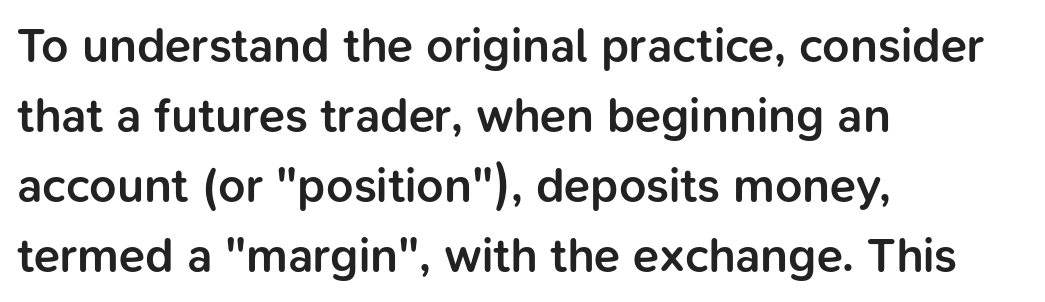
The image shows 48 px semibold sans-serif type, upright; set left-aligned, normal line spacing (1.46x), normal letter spacing, not underlined; low stroke contrast and a medium x-height.
